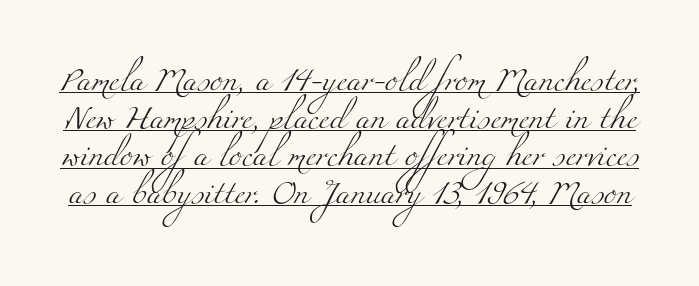
{"bold": "no", "underline": "yes", "line_spacing": "normal", "line_spacing_ratio": 1.57, "letter_spacing": "normal", "letter_spacing_em": 0.0, "glyph_px": 24}
